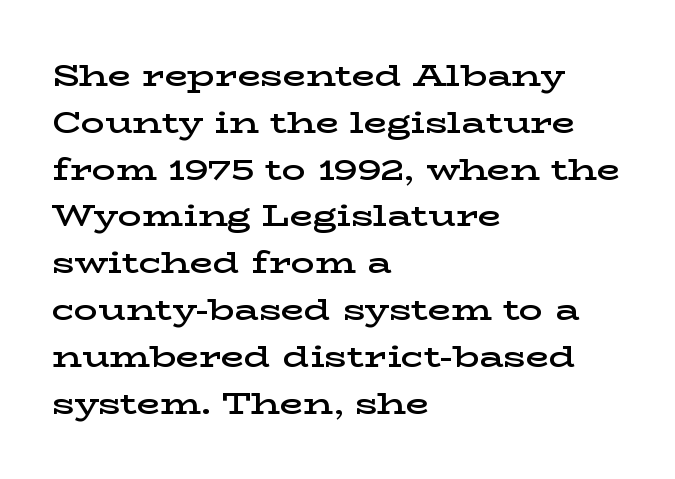
The image shows 30 px semibold, wide serif type, upright; set left-aligned, normal line spacing (1.56x), normal letter spacing, not underlined; low stroke contrast and a medium x-height.
